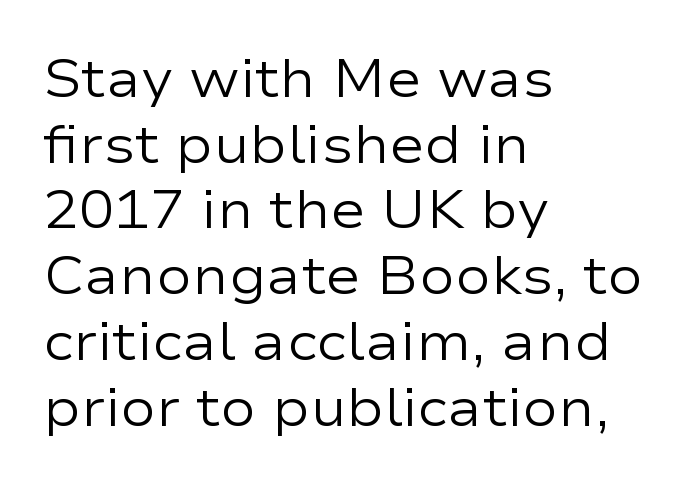
{"serif": "no", "italic": "no", "bold": "no", "weight": "regular", "width": "wide", "stroke_contrast": "low", "x_height": "medium", "monospaced": "no", "underline": "no", "align": "left", "line_spacing_ratio": 1.24, "letter_spacing": "normal", "letter_spacing_em": 0.0, "glyph_px": 53}
